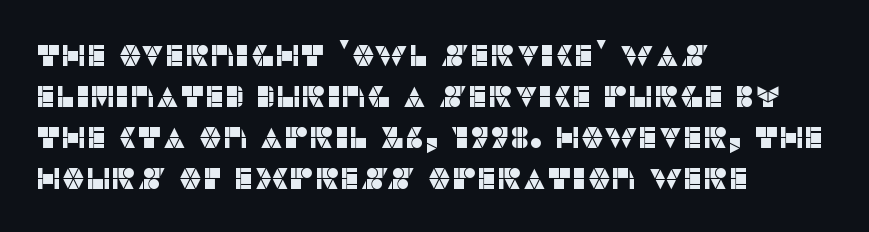
Type style note: lacks serifs. Where is the straight margin? On the left. The line texture is even and compact thanks to regular tracking. The words here are not underlined.
